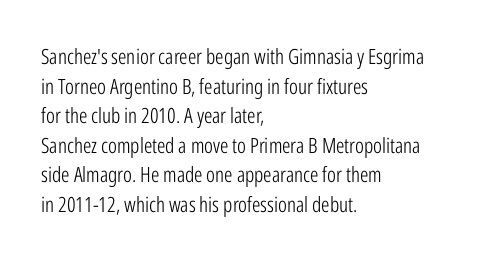
Quick note: underline off. Do the letters lean? They stand straight. The text block is weighted toward the left margin, trailing off unevenly rightward. This rendering leaves character spacing at its baseline value. Vertical spacing — default.
